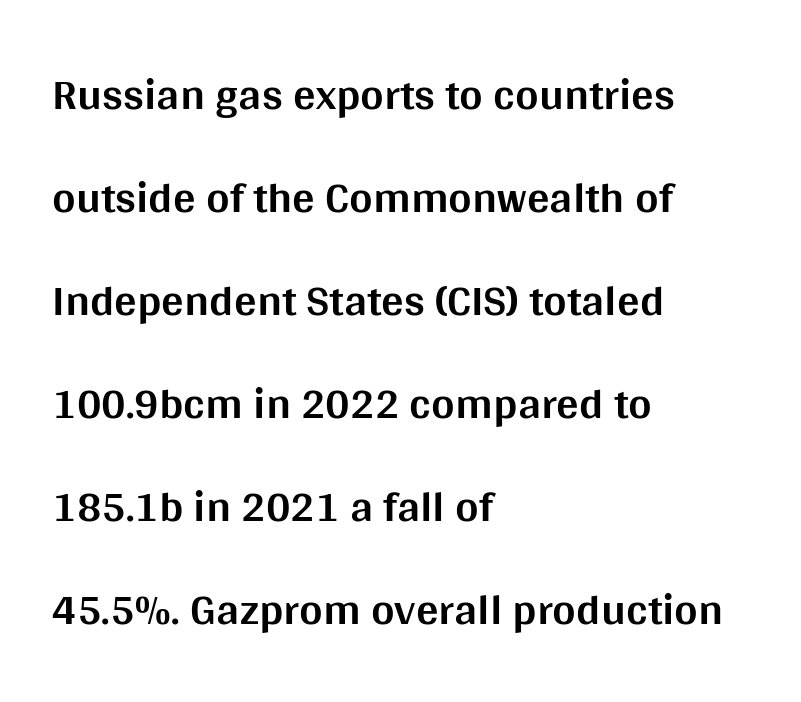
This is the regular roman posture of the typeface. The specimen omits any rule beneath the text block's lines. Notice the wide empty band between every row — that's loose leading. Pretty heavy lettering here — definitely bold. Each line starts at the same left margin while the right side varies. The passage shown has conventional tracking throughout.
